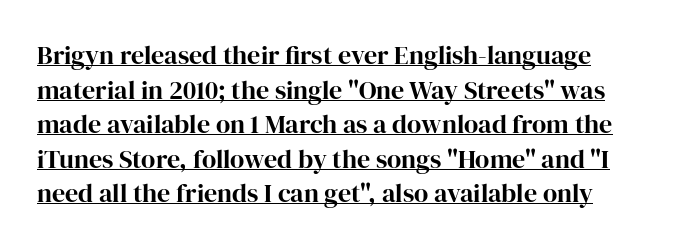
Q: Is the text bold? A: Yes.
Q: Is the text italic (slanted)? A: No, it is upright.
Q: Is the text underlined? A: Yes.
Q: Is the spacing between letters normal or unusually wide? A: Normal.
Q: Is the spacing between lines tight, normal or loose? A: Normal.
